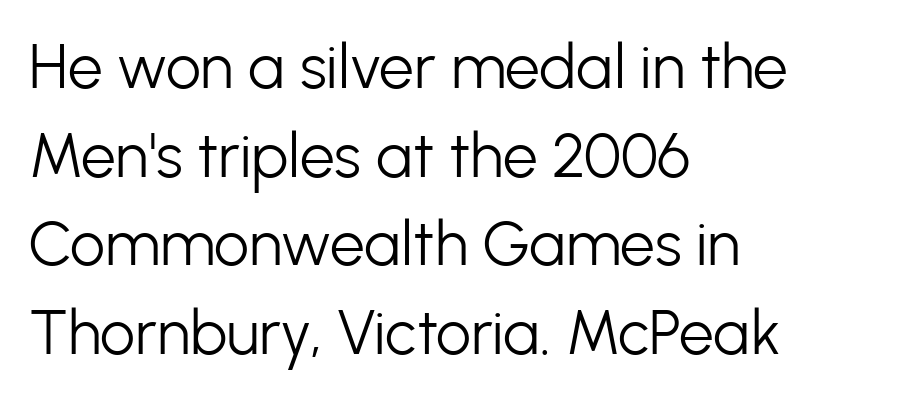
How are the letters spaced? Ordinarily, with no added tracking. Stems and bowls with no extra thickness — not bold. Compared with typical paragraphs, the rows here are spaced about the same. The typography opts for an upright posture over an oblique one.
